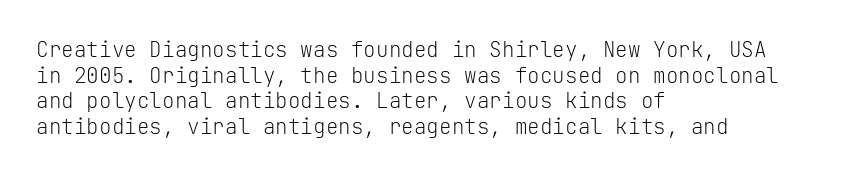
Q: Is the text bold? A: No.
Q: Is the text italic (slanted)? A: No, it is upright.
Q: Is the text underlined? A: No.
Q: How is the paragraph aligned? A: Left-aligned.
Q: Is the spacing between letters normal or unusually wide? A: Normal.
